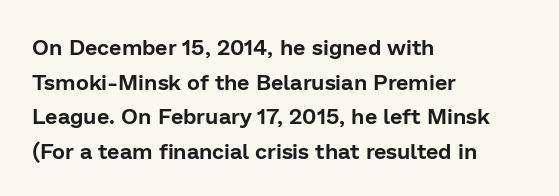
{"italic": "no", "underline": "no", "align": "left", "line_spacing": "normal", "line_spacing_ratio": 1.57, "letter_spacing": "normal", "letter_spacing_em": 0.0, "glyph_px": 22}
